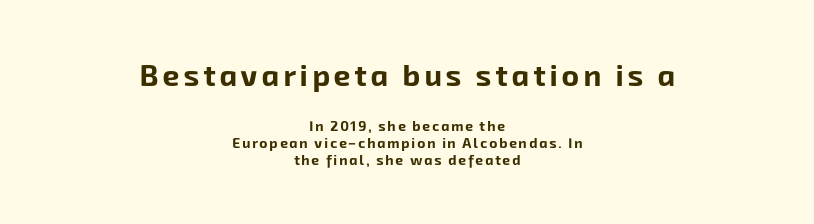
Here the designer chose a conventional face with non-uniform glyph widths. The glyphs are unaccompanied by any horizontal stroke below them. The compositor balanced each line on the midline. Look at the glyph heights: the upper group is clearly the bigger setting.
